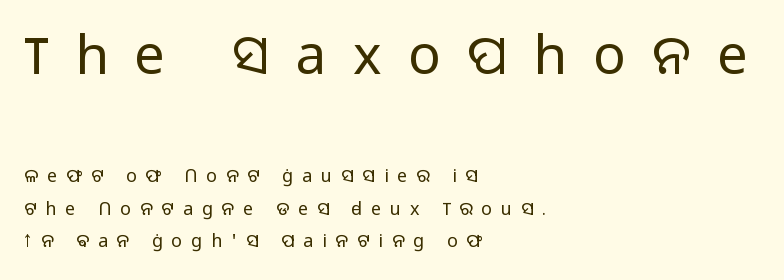
Stems and bowls with no extra thickness — not bold. You can tell from the bare stems that sans-serif type was used. Substantial extra tracking has been applied to these lines. Italic: no, the glyphs are upright roman. These lines are rendered in a variable-pitch font.
